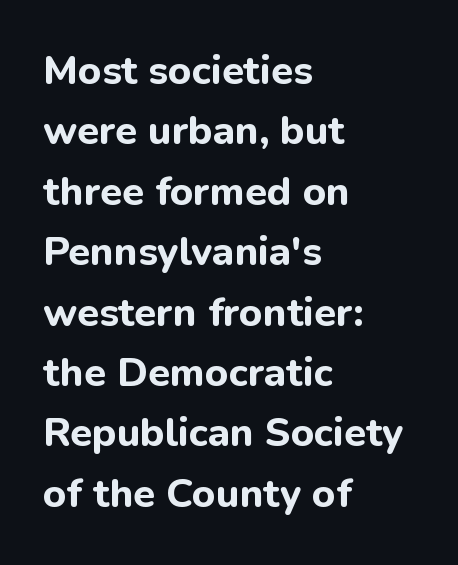
Q: Is the text bold? A: Yes.
Q: Is the text italic (slanted)? A: No, it is upright.
Q: Is the typeface a serif or a sans-serif typeface? A: Sans-serif.
Q: Is the text underlined? A: No.
Q: How is the paragraph aligned? A: Left-aligned.
Q: Is the spacing between letters normal or unusually wide? A: Normal.
Q: Is the spacing between lines tight, normal or loose? A: Normal.
Q: Width (condensed, normal, or wide)? A: Normal.
Q: Stroke contrast? A: Low.
Q: x-height? A: Medium.
Q: Monospaced? A: No.
